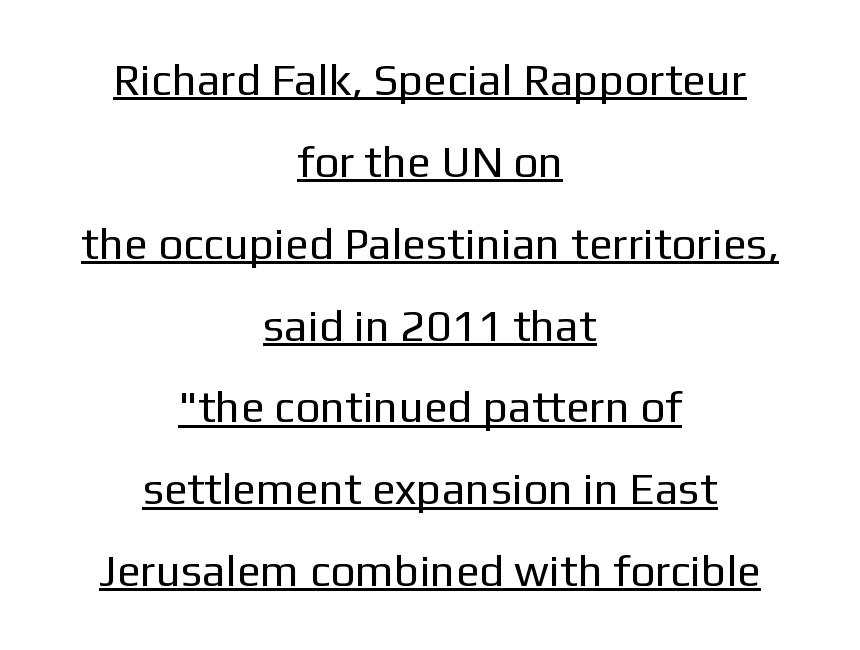
The image shows 44 px regular-weight sans-serif type, upright; set centered, line spacing 1.86x, normal letter spacing, underlined; low stroke contrast and a medium x-height.
